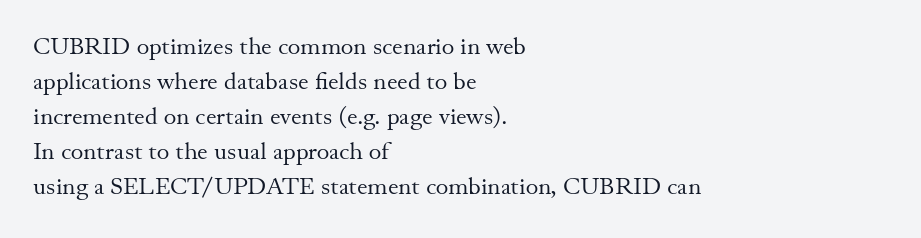
{"italic": "no", "bold": "no", "underline": "no", "align": "left", "line_spacing": "normal", "line_spacing_ratio": 1.46, "letter_spacing": "normal", "letter_spacing_em": 0.0, "glyph_px": 24}
